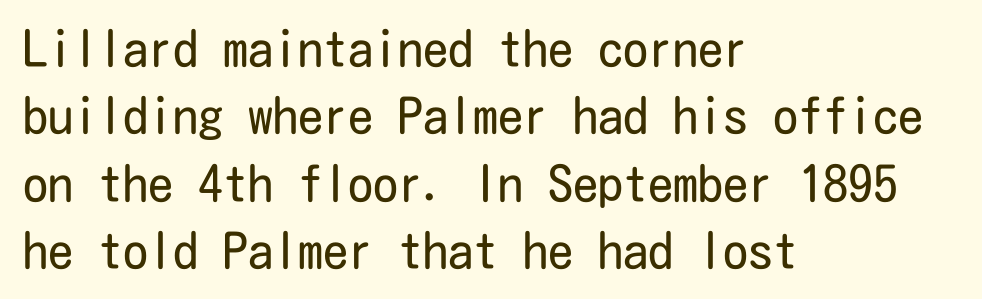
Q: Is the text bold? A: No.
Q: Is the text italic (slanted)? A: No, it is upright.
Q: Is the typeface a serif or a sans-serif typeface? A: Sans-serif.
Q: Is the text underlined? A: No.
Q: How is the paragraph aligned? A: Left-aligned.
Q: Is the spacing between letters normal or unusually wide? A: Normal.
Q: Is the spacing between lines tight, normal or loose? A: Normal.
Q: Width (condensed, normal, or wide)? A: Condensed.
Q: Stroke contrast? A: Low.
Q: x-height? A: Medium.
